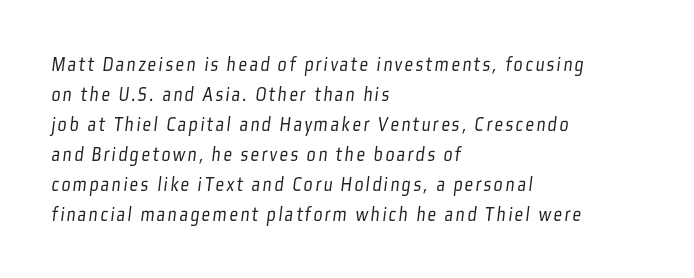
The image shows 21 px text type; set left-aligned, normal line spacing (1.43x), not underlined.
